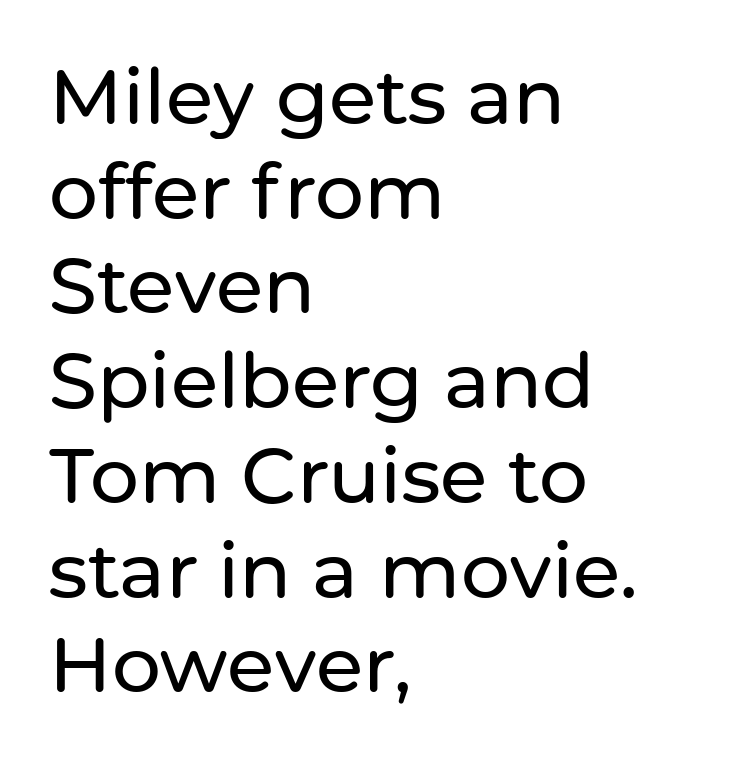
Q: Is the text italic (slanted)? A: No, it is upright.
Q: Is the typeface a serif or a sans-serif typeface? A: Sans-serif.
Q: Is the text underlined? A: No.
Q: How is the paragraph aligned? A: Left-aligned.
Q: Is the spacing between letters normal or unusually wide? A: Normal.
Q: Width (condensed, normal, or wide)? A: Normal.
Q: Stroke contrast? A: Low.
Q: x-height? A: Medium.
Q: Monospaced? A: No.
